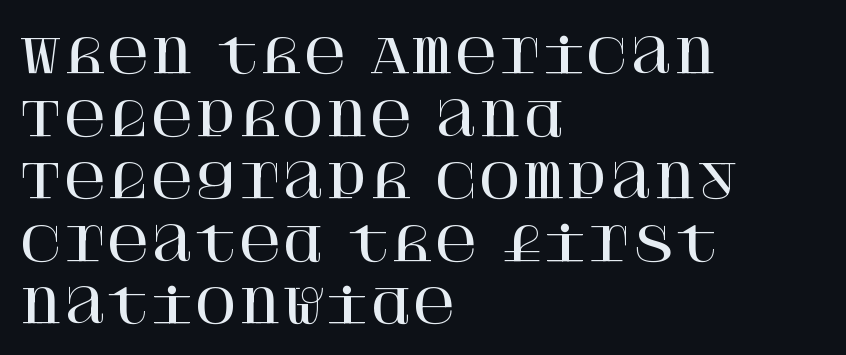
The image shows 47 px serif type, upright; set left-aligned, normal line spacing (1.33x), normal letter spacing, not underlined; high stroke contrast and a large x-height.
